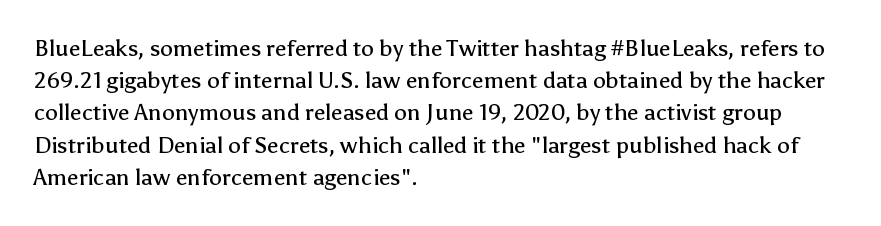
Regarding leading, the lines here are spaced in the standard way. The setting favours the left margin, as ordinary paragraphs usually do. The typeface has the unassuming heft of standard copy or less. The tracking reads as untouched default to a designer's eye. Type without underlining. Vertical strokes here are truly vertical.
